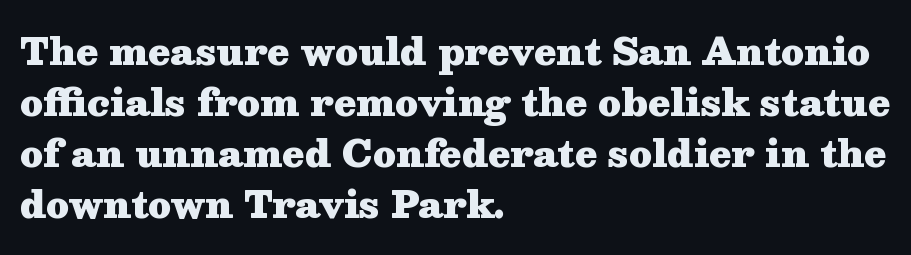
The rendering uses natural spacing where letterforms have individual widths. Short note: letters normally spaced. This sample uses a serif face. Alignment: flush left.
